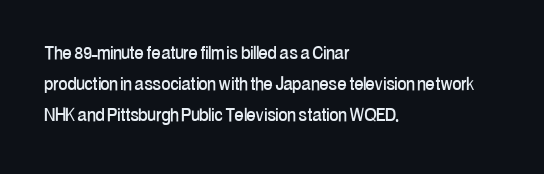
Q: Is the text italic (slanted)? A: No, it is upright.
Q: Is the text underlined? A: No.
Q: How is the paragraph aligned? A: Left-aligned.
Q: Is the spacing between letters normal or unusually wide? A: Normal.
Q: Is the spacing between lines tight, normal or loose? A: Normal.
